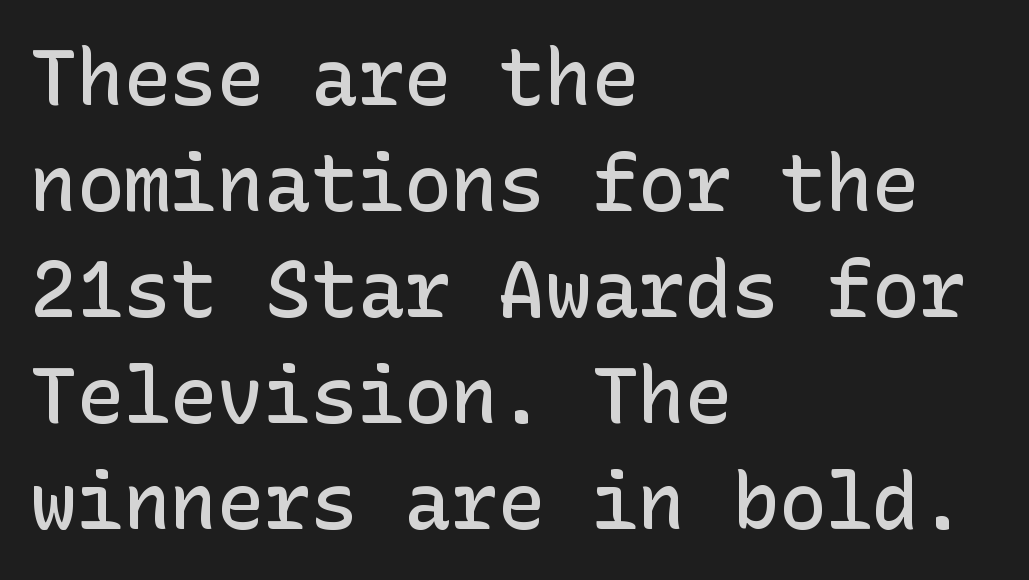
{"serif": "no", "italic": "no", "bold": "semi", "weight": "semibold", "width": "normal", "stroke_contrast": "low", "x_height": "medium", "underline": "no", "align": "left", "line_spacing": "normal", "line_spacing_ratio": 1.36, "letter_spacing": "normal", "letter_spacing_em": 0.0, "glyph_px": 78}
